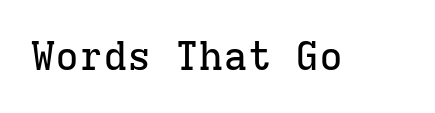
Classification — serif. Style check: upright. Each letter, wide or thin by design, is forced into the same width here. Glyph-to-glyph distance matches everyday printed text. Just letters on the line, the space beneath them empty.
